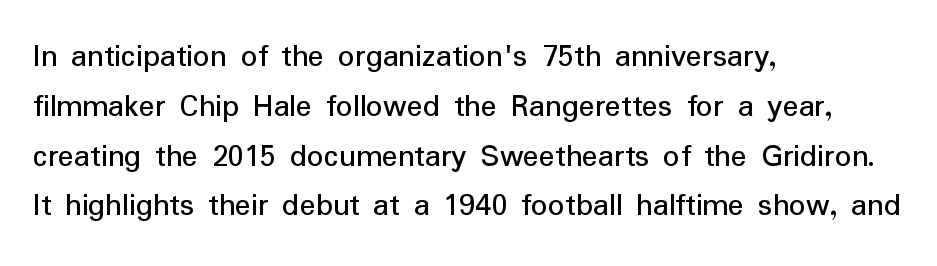
{"serif": "no", "italic": "no", "bold": "no", "weight": "regular", "width": "normal", "stroke_contrast": "low", "x_height": "medium", "monospaced": "no", "underline": "no", "align": "left", "line_spacing": "normal", "line_spacing_ratio": 1.51, "letter_spacing": "normal", "letter_spacing_em": 0.0, "glyph_px": 33}
